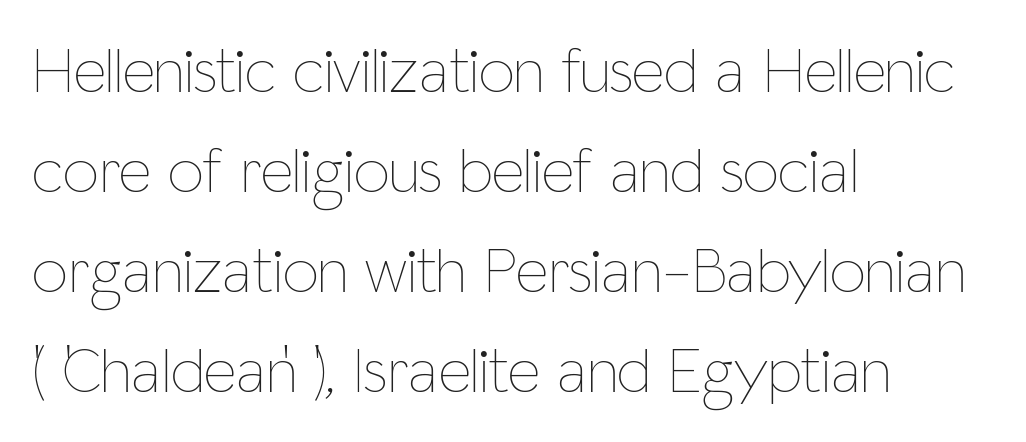
{"italic": "no", "bold": "no", "weight": "thin", "width": "condensed", "stroke_contrast": "low", "x_height": "medium", "monospaced": "no", "underline": "no", "align": "left", "line_spacing": "normal", "line_spacing_ratio": 1.56, "letter_spacing": "normal", "letter_spacing_em": 0.0, "glyph_px": 64}
